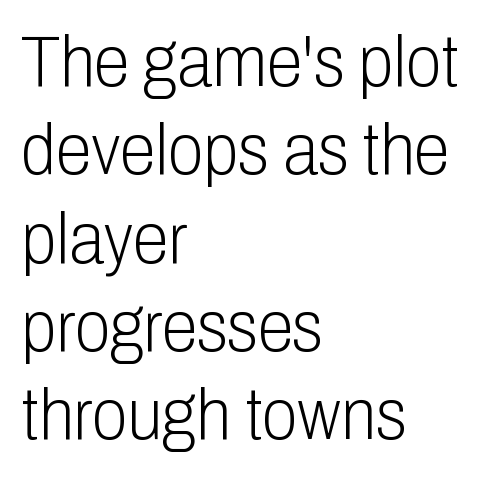
Q: Is the text bold? A: No.
Q: Is the text italic (slanted)? A: No, it is upright.
Q: Is the typeface a serif or a sans-serif typeface? A: Sans-serif.
Q: Is the text underlined? A: No.
Q: How is the paragraph aligned? A: Left-aligned.
Q: Is the spacing between letters normal or unusually wide? A: Normal.
Q: Width (condensed, normal, or wide)? A: Condensed.
Q: Stroke contrast? A: Low.
Q: x-height? A: Medium.
Q: Monospaced? A: No.
